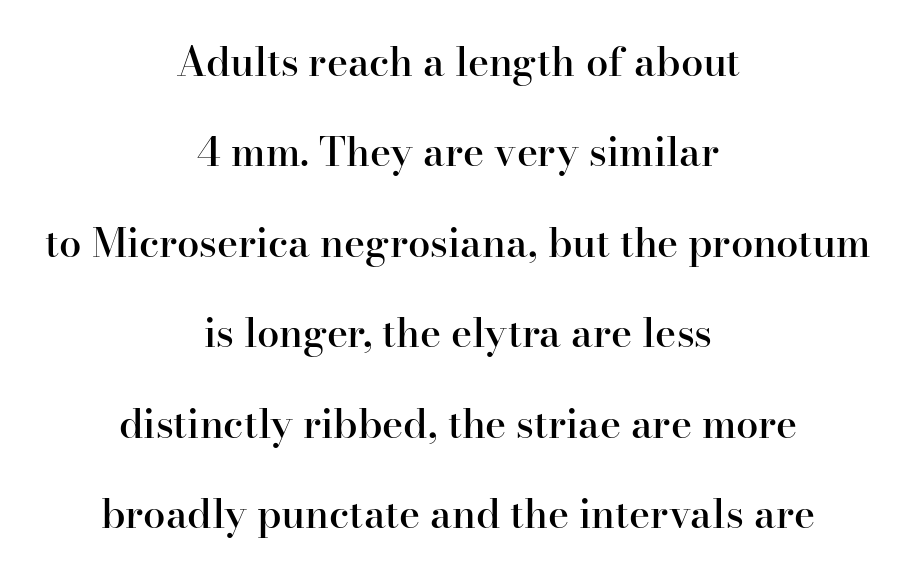
The image shows 40 px semibold serif type, upright; set centered, loose line spacing (2.26x), normal letter spacing, not underlined; high stroke contrast and a small x-height.
